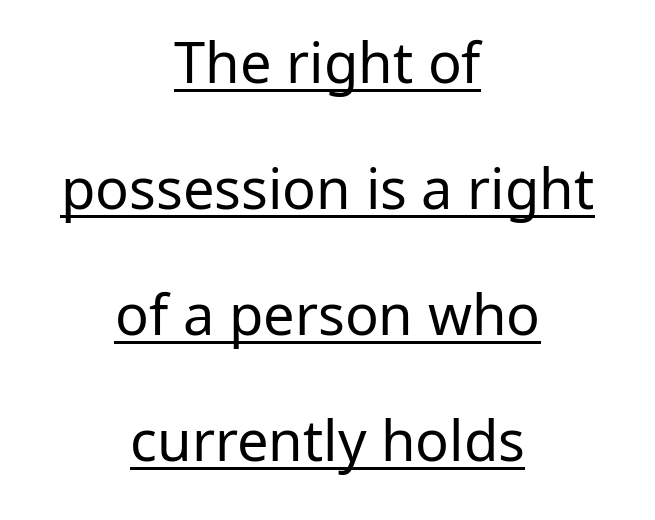
Q: Is the text bold? A: No.
Q: Is the text italic (slanted)? A: No, it is upright.
Q: Is the typeface a serif or a sans-serif typeface? A: Sans-serif.
Q: Is the text underlined? A: Yes.
Q: How is the paragraph aligned? A: Centered.
Q: Is the spacing between letters normal or unusually wide? A: Normal.
Q: Is the spacing between lines tight, normal or loose? A: Loose.
Q: Width (condensed, normal, or wide)? A: Normal.
Q: Stroke contrast? A: Low.
Q: x-height? A: Medium.
Q: Monospaced? A: No.
